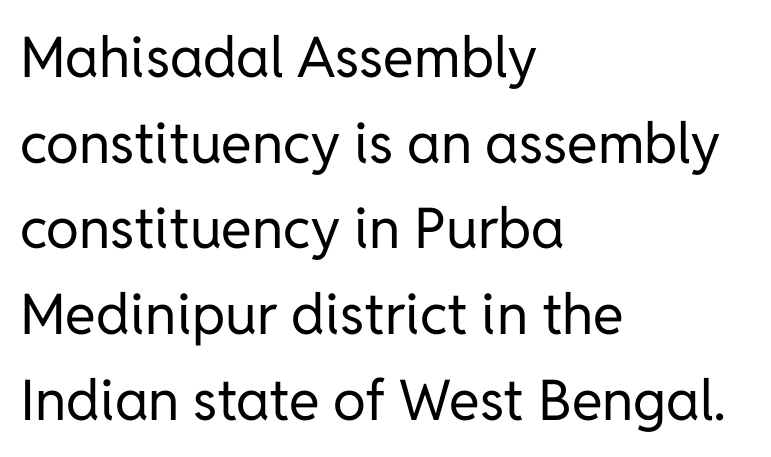
{"serif": "no", "italic": "no", "bold": "no", "weight": "regular", "width": "normal", "stroke_contrast": "low", "x_height": "medium", "monospaced": "no", "underline": "no", "align": "left", "line_spacing": "normal", "line_spacing_ratio": 1.53, "letter_spacing": "normal", "letter_spacing_em": 0.0, "glyph_px": 56}
